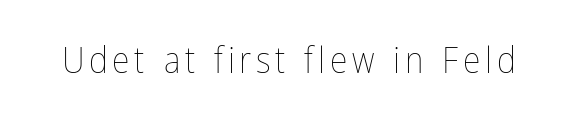
{"italic": "no", "bold": "no", "weight": "thin", "width": "condensed", "stroke_contrast": "low", "x_height": "medium", "monospaced": "no", "underline": "no", "glyph_px": 36}
